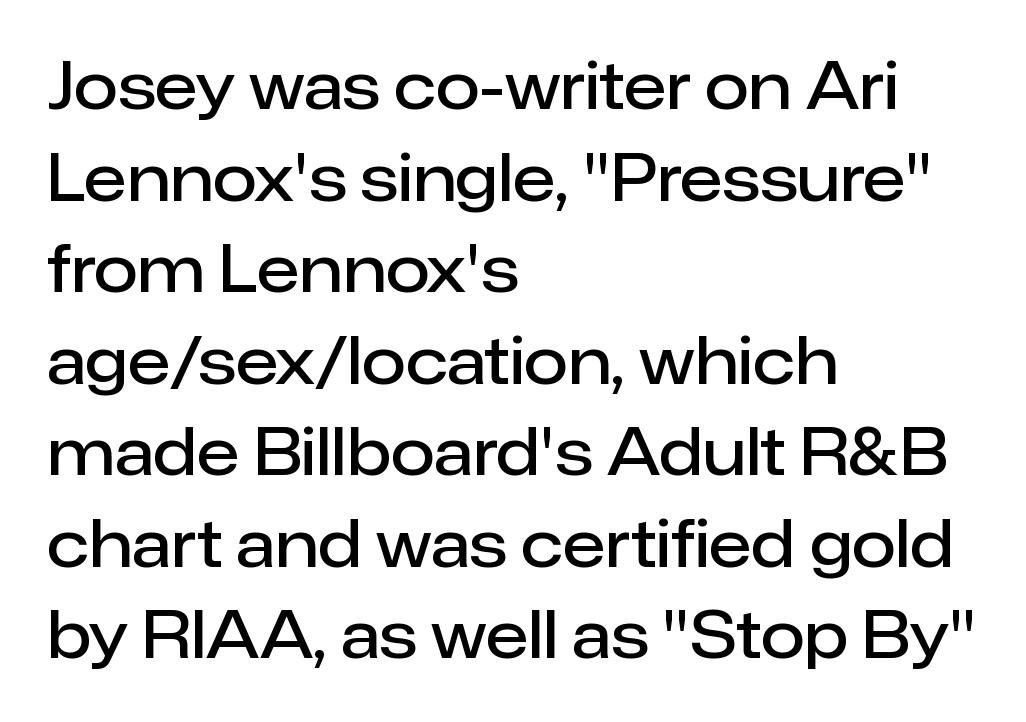
{"serif": "no", "italic": "no", "bold": "semi", "weight": "semibold", "width": "normal", "stroke_contrast": "low", "x_height": "medium", "monospaced": "no", "underline": "no", "align": "left", "line_spacing": "normal", "line_spacing_ratio": 1.43, "letter_spacing": "normal", "letter_spacing_em": 0.0, "glyph_px": 64}
